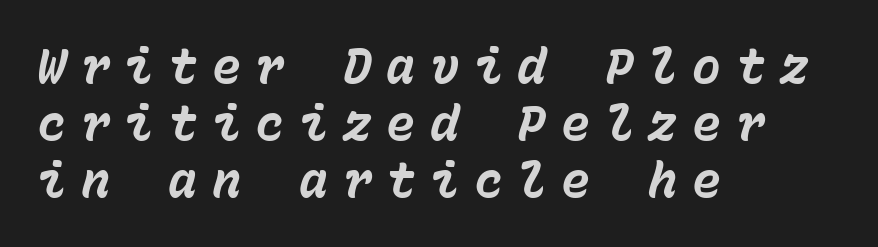
{"italic": "yes", "lean": "right", "slant_degrees": 15, "bold": "yes", "weight": "bold", "width": "normal", "stroke_contrast": "low", "x_height": "medium", "monospaced": "yes", "underline": "no", "align": "left", "line_spacing_ratio": 1.19, "letter_spacing": "wide", "letter_spacing_em": 0.31, "glyph_px": 48}
